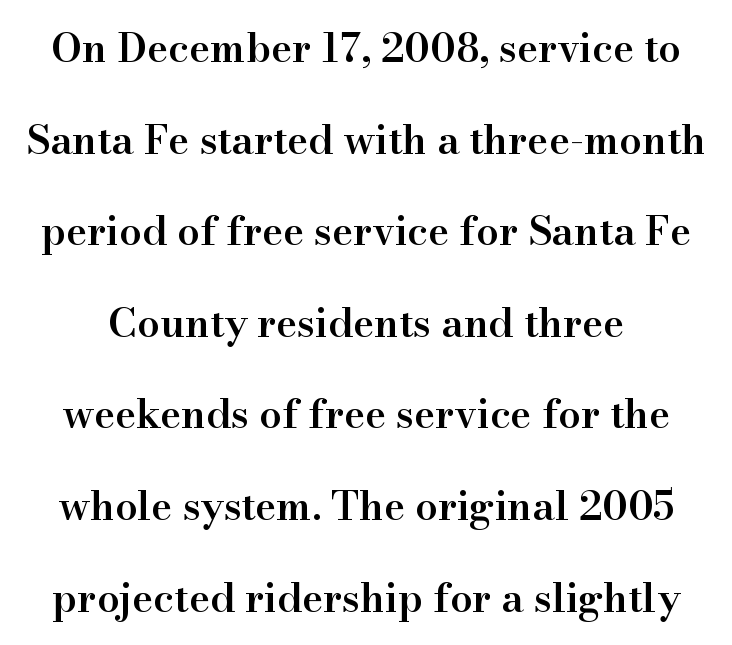
The image shows 40 px semibold serif type, upright; set loose line spacing (2.29x), normal letter spacing, not underlined; high stroke contrast and a small x-height.
